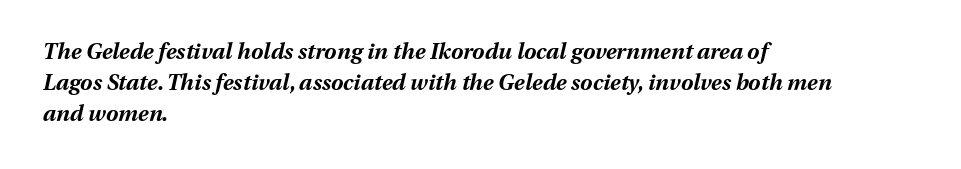
The image shows 22 px bold type, italic (leaning right); set left-aligned, normal line spacing (1.4x), normal letter spacing, not underlined.
